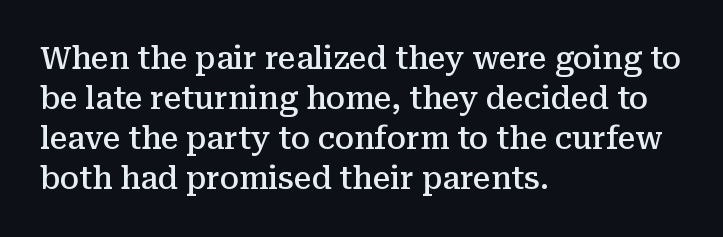
Q: Is the text bold? A: Semi-bold.
Q: Is the text italic (slanted)? A: No, it is upright.
Q: Is the typeface a serif or a sans-serif typeface? A: Serif.
Q: Is the text underlined? A: No.
Q: How is the paragraph aligned? A: Left-aligned.
Q: Is the spacing between letters normal or unusually wide? A: Normal.
Q: Is the spacing between lines tight, normal or loose? A: Normal.
Q: Width (condensed, normal, or wide)? A: Normal.
Q: Stroke contrast? A: Medium.
Q: x-height? A: Medium.
Q: Monospaced? A: No.
